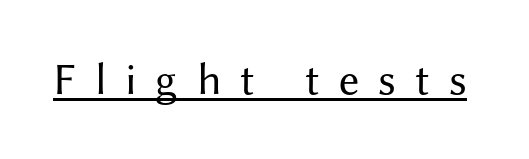
Q: Is the text bold? A: No.
Q: Is the text italic (slanted)? A: No, it is upright.
Q: Is the typeface a serif or a sans-serif typeface? A: Sans-serif.
Q: Is the text underlined? A: Yes.
Q: Is the spacing between letters normal or unusually wide? A: Unusually wide.
Q: Width (condensed, normal, or wide)? A: Normal.
Q: Stroke contrast? A: Medium.
Q: x-height? A: Medium.
Q: Monospaced? A: No.
